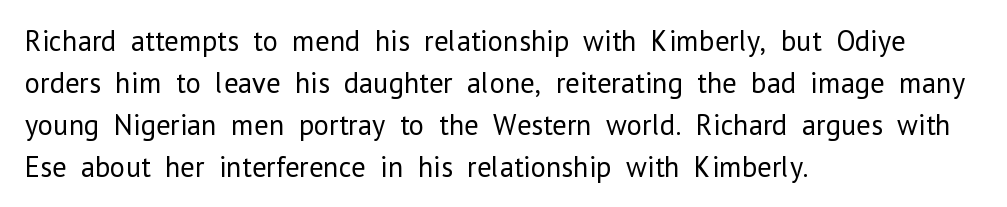
Q: Is the text bold? A: No.
Q: Is the text italic (slanted)? A: No, it is upright.
Q: Is the typeface a serif or a sans-serif typeface? A: Sans-serif.
Q: Is the text underlined? A: No.
Q: How is the paragraph aligned? A: Left-aligned.
Q: Is the spacing between letters normal or unusually wide? A: Normal.
Q: Is the spacing between lines tight, normal or loose? A: Normal.
Q: Width (condensed, normal, or wide)? A: Normal.
Q: Stroke contrast? A: Low.
Q: x-height? A: Medium.
Q: Monospaced? A: No.
